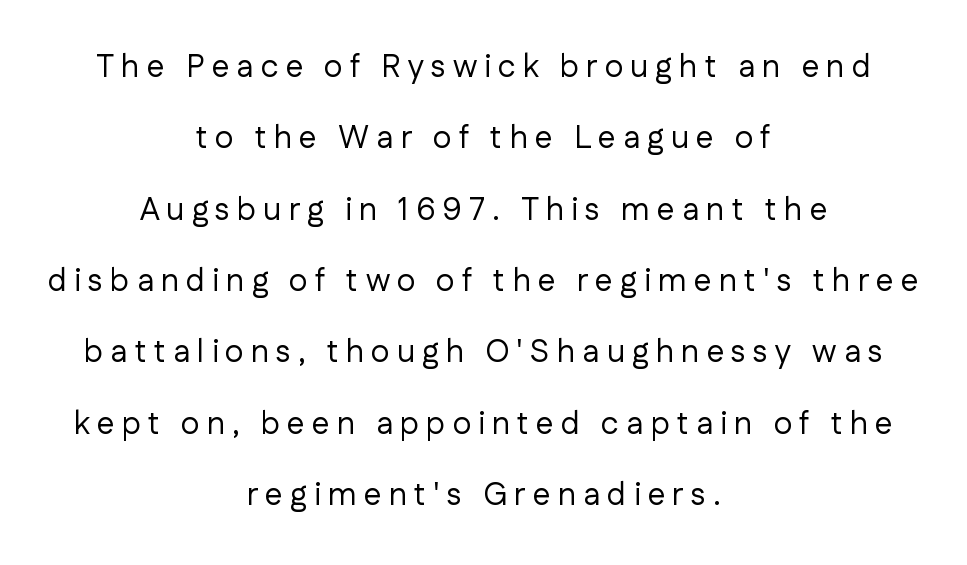
{"serif": "no", "italic": "no", "bold": "no", "weight": "regular", "width": "normal", "stroke_contrast": "low", "x_height": "medium", "monospaced": "no", "underline": "no", "align": "center", "line_spacing": "loose", "line_spacing_ratio": 2.23, "letter_spacing": "wide", "letter_spacing_em": 0.22, "glyph_px": 32}
